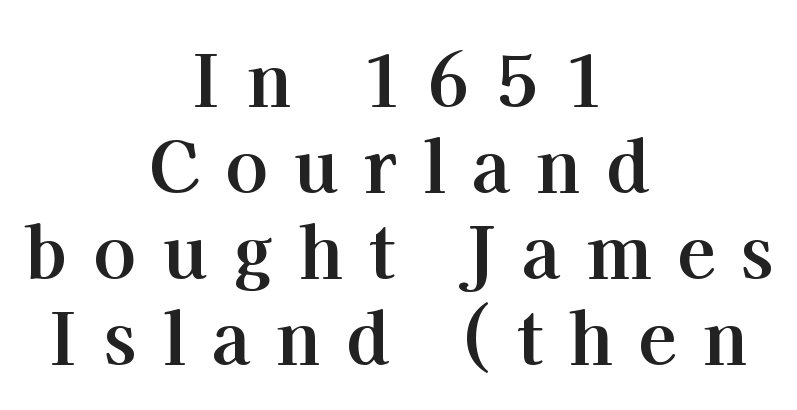
{"serif": "yes", "italic": "no", "bold": "yes", "weight": "bold", "width": "normal", "stroke_contrast": "high", "x_height": "medium", "monospaced": "no", "underline": "no", "align": "center", "line_spacing_ratio": 1.21, "letter_spacing": "wide", "letter_spacing_em": 0.36, "glyph_px": 71}
